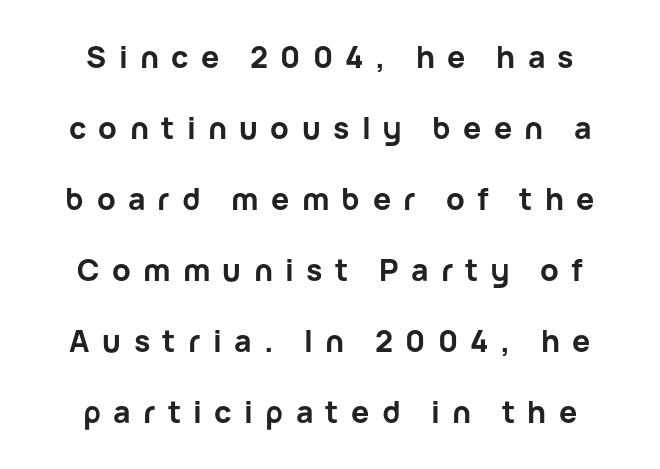
The image shows 30 px bold sans-serif type, upright; set centered, loose line spacing (2.37x), unusually wide letter spacing (+0.41 em), not underlined; low stroke contrast and a medium x-height.
